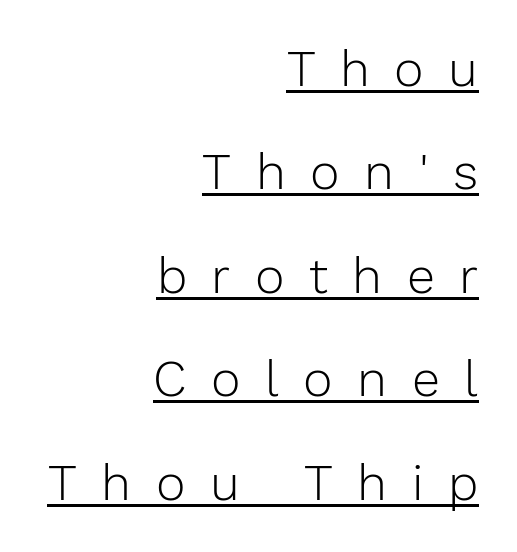
The passage shown is typeset with a sans-serif family. Loose tracking; the words dissolve into strings of separated letters. It's the straight-up-and-down kind of type. The lines are quadded right.
